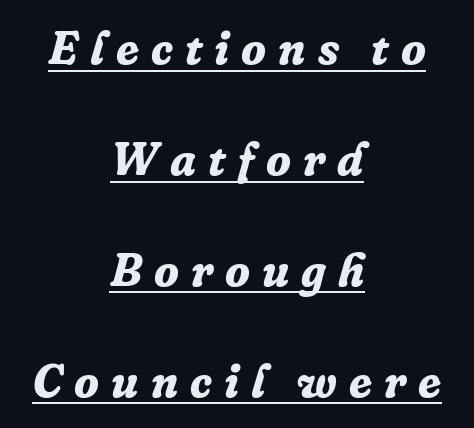
{"serif": "yes", "italic": "yes", "lean": "right", "slant_degrees": 16, "bold": "yes", "weight": "bold", "width": "normal", "stroke_contrast": "low", "x_height": "medium", "monospaced": "no", "underline": "yes", "align": "center", "line_spacing": "loose", "line_spacing_ratio": 2.41, "letter_spacing": "wide", "letter_spacing_em": 0.26, "glyph_px": 46}
